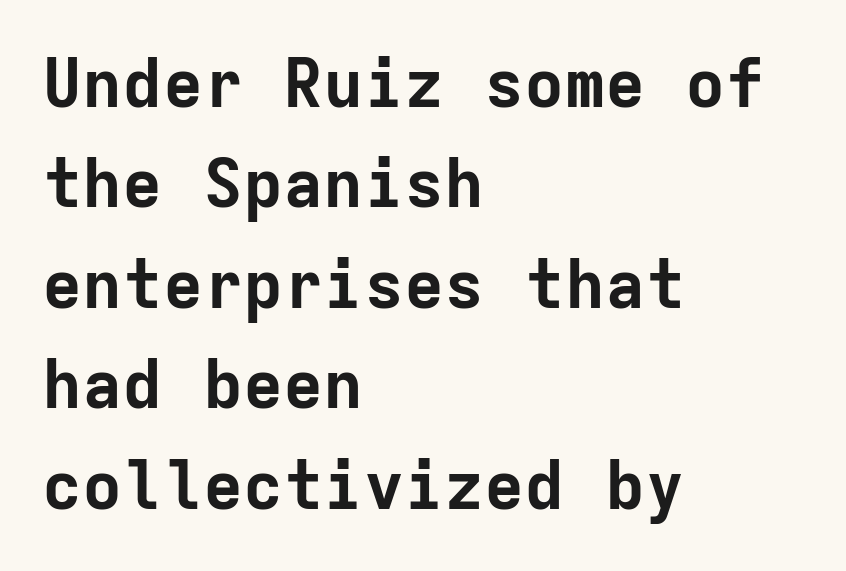
Fixed-width glyphs throughout — classic coding-font behaviour. These lines carry a lot of weight — the face is fully bold. One glance says typical: line gaps are just what's usual. No feet cap the strokes, marking this as sans-serif type. Glance below the letters and you will spot only blank space. Here the glyphs are tracked normally, forming tight word shapes.
